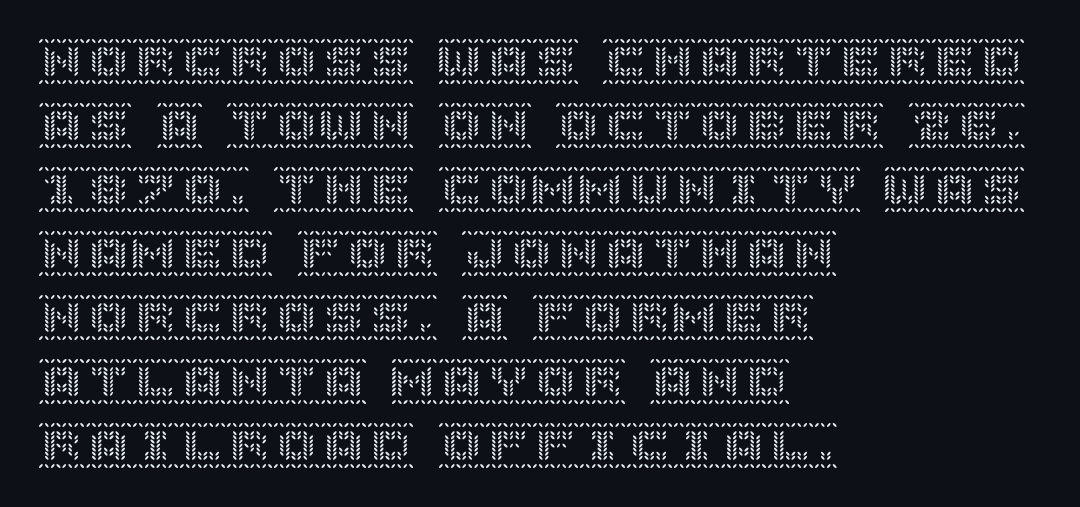
Alignment: flush left. Whoever set this chose a conventional vertical rhythm. Rendered with straight, roman letterforms. The gap between lines stays unmarked. Observe the ordinary spacing: letters are neighbours, not strangers.
